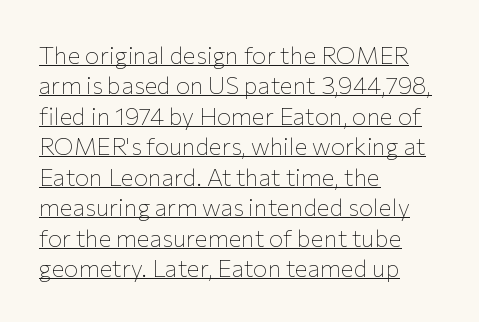
The sample's only ornament is a line tracing under the words. Look at the tracking — it's just the regular setting, nothing added. One-word summary of the alignment: left. No chunkiness to these letters — they're not bold. One glance says typical: line gaps are just what's usual.
